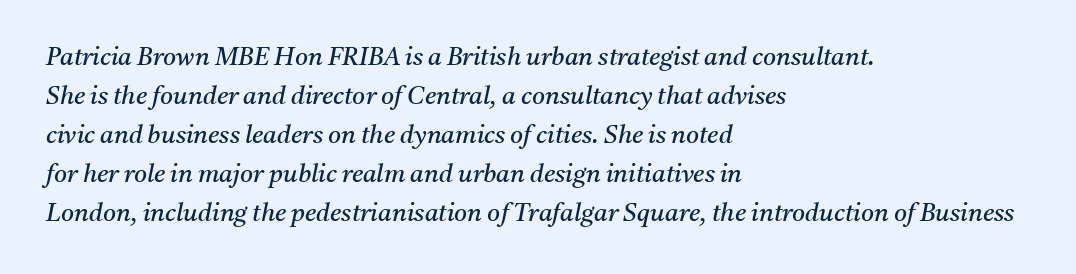
Stems here are at most as thick as an everyday book face. In CSS terms this would be text-align: left. Rendered with sloped, italic letterforms. Evenly set lines give the paragraph a standard silhouette. No word sits above an underline. The rendering keeps characters at their native spacing.
